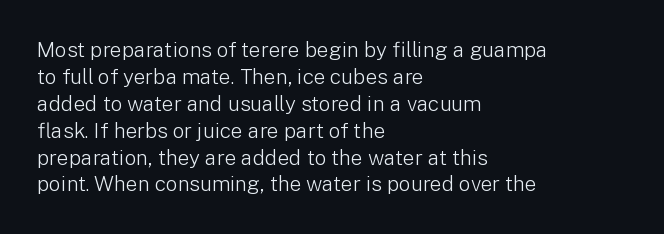
{"italic": "no", "bold": "no", "underline": "no", "align": "left", "line_spacing": "normal", "line_spacing_ratio": 1.28, "letter_spacing": "normal", "letter_spacing_em": 0.0, "glyph_px": 21}
